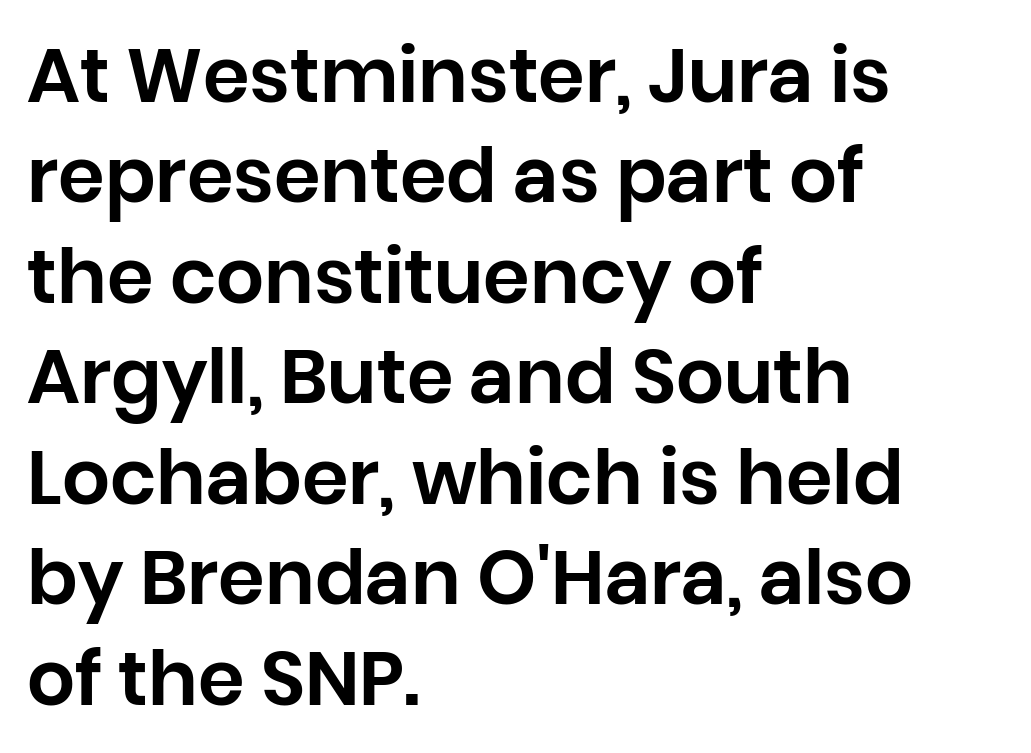
The image shows 75 px sans-serif type, upright; set left-aligned, normal line spacing (1.34x), normal letter spacing, not underlined; low stroke contrast and a large x-height.
